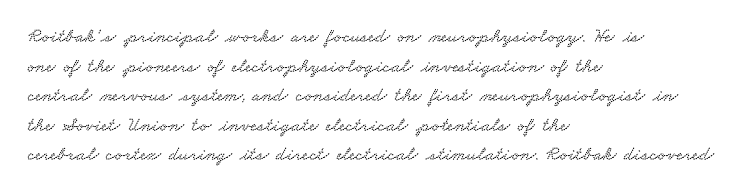
The rendering uses a moderate line-height, typical for paragraphs. The strip under each line holds only bare page. Does the copy run flush right? No — it runs flush left. Tracking here is standard; glyphs follow each other at the usual distance.
